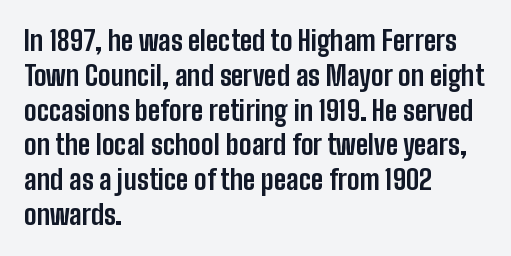
The words here are not underlined. Style check: upright. Typesetter's note: full bold, strokes at maximum text heaviness. Left-aligned paragraph, ragged on the right. One glance says typical: line gaps are just what's usual. Look at the tracking — it's just the regular setting, nothing added.
